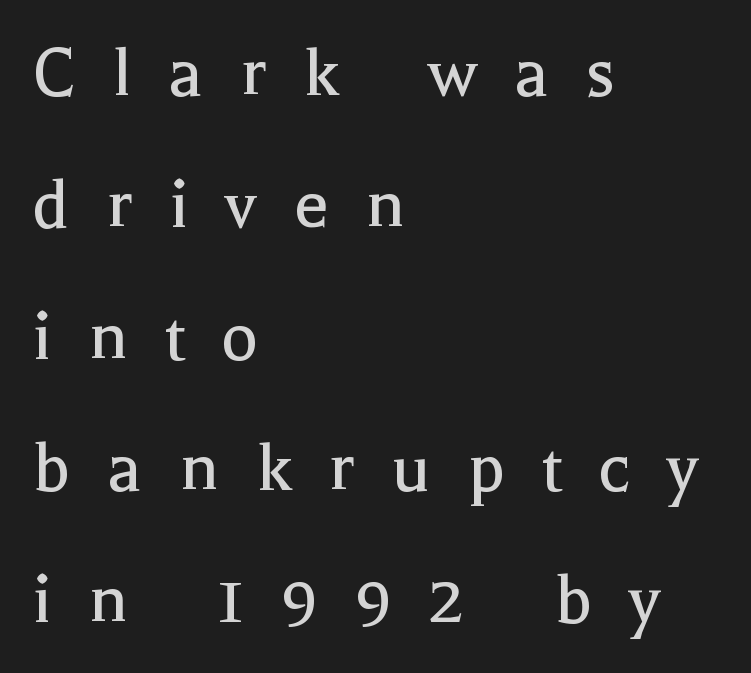
{"serif": "yes", "italic": "no", "bold": "no", "weight": "regular", "width": "normal", "x_height": "medium", "monospaced": "no", "underline": "no", "align": "left", "line_spacing": "normal", "line_spacing_ratio": 1.69, "letter_spacing": "wide", "letter_spacing_em": 0.47, "glyph_px": 78}
